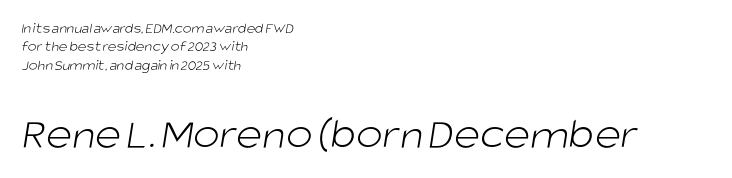
Q: Is the text bold? A: No.
Q: Is the typeface a serif or a sans-serif typeface? A: Sans-serif.
Q: Is the text underlined? A: No.
Q: How is the paragraph aligned? A: Left-aligned.
Q: Is the spacing between letters normal or unusually wide? A: Normal.
Q: Which block of text is set in a larger size, the first (top) or the second (bottom)? A: The second (bottom) one.
Q: Width (condensed, normal, or wide)? A: Normal.
Q: Stroke contrast? A: Low.
Q: x-height? A: Large.
Q: Monospaced? A: No.
